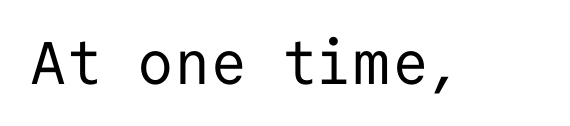
{"serif": "no", "italic": "no", "bold": "no", "weight": "regular", "width": "normal", "stroke_contrast": "low", "x_height": "medium", "monospaced": "yes", "underline": "no", "letter_spacing": "normal", "letter_spacing_em": 0.0, "glyph_px": 60}
